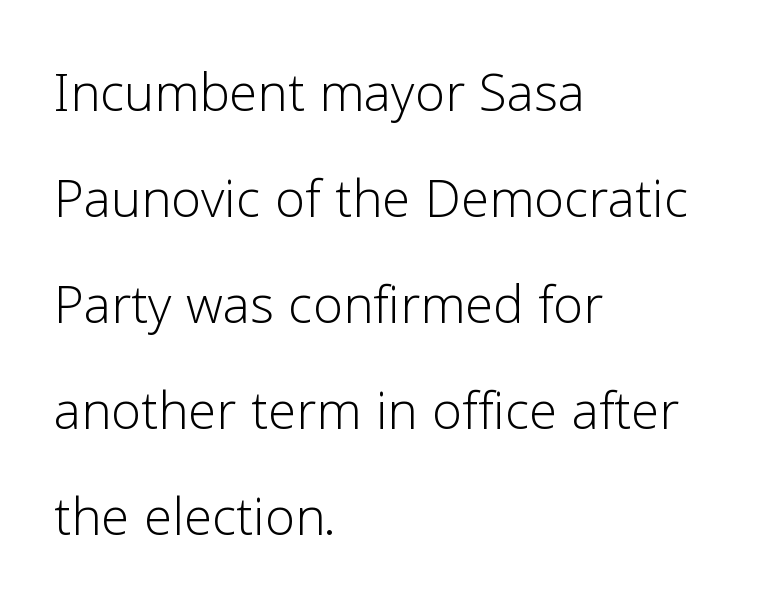
The image shows 68 px light sans-serif type, upright; set left-aligned, normal line spacing (1.56x), normal letter spacing, not underlined; low stroke contrast and a medium x-height.
